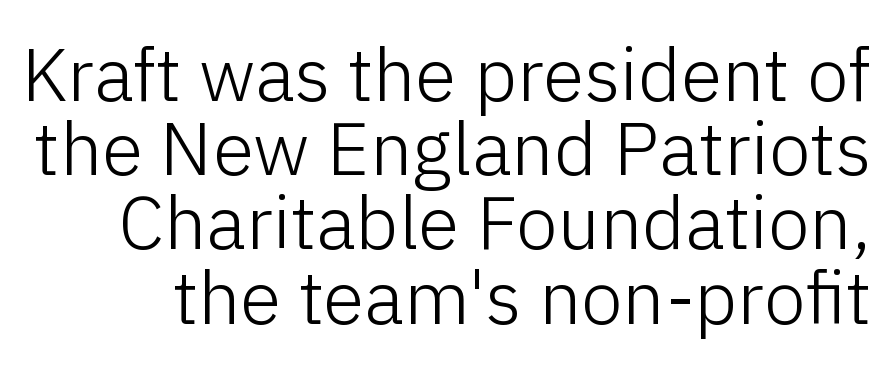
Nobody drew a line under any word here. Grotesque or geometric, the face here clearly has no serifs. Is this a heavy cut? Hardly; it is regular or lighter. You could call the tracking neutral — neither tight nor loose. Rows of type sit shoulder to shoulder in the vertical direction. Italic: no, the glyphs are upright roman.
